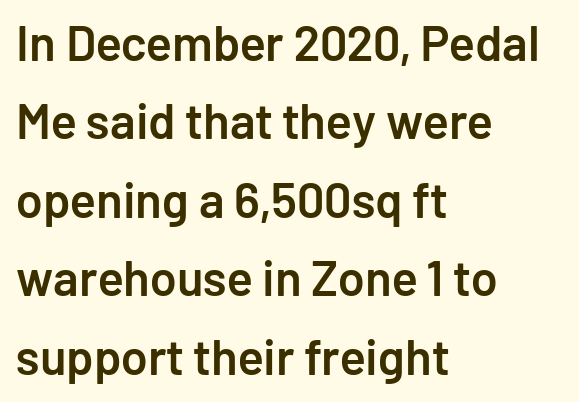
{"serif": "no", "italic": "no", "bold": "semi", "weight": "semibold", "width": "normal", "stroke_contrast": "low", "x_height": "medium", "monospaced": "no", "underline": "no", "align": "left", "line_spacing": "normal", "line_spacing_ratio": 1.6, "letter_spacing": "normal", "letter_spacing_em": 0.0, "glyph_px": 49}
